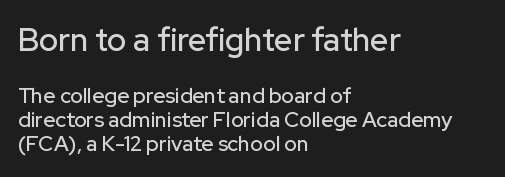
{"serif": "no", "italic": "no", "width": "normal", "stroke_contrast": "low", "x_height": "medium", "monospaced": "no", "underline": "no", "align": "left", "line_spacing_ratio": 1.16, "letter_spacing": "normal", "letter_spacing_em": 0.0, "larger_block": "first", "size_ratio": 1.52, "glyph_px": 32}
